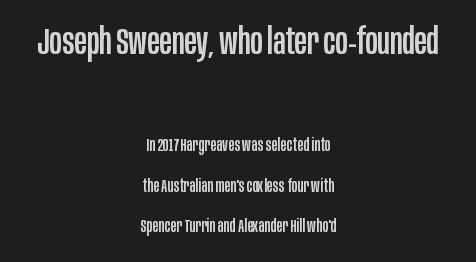
The letterforms sit shoulder to shoulder at normal distance. Looks like regular typesetting: each glyph gets only the width it needs. Whoever set this made the first block the dominant, larger element. If you folded the block vertically in half, each line would mirror itself in length. Descender tails drop into unmarked territory.
